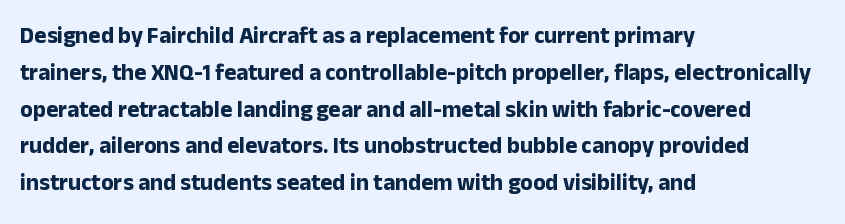
The image shows 23 px bold type, upright; set left-aligned, normal line spacing (1.6x), normal letter spacing, not underlined.
